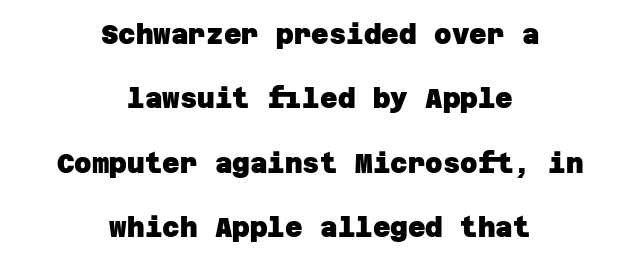
Q: Is the text bold? A: Yes.
Q: Is the text underlined? A: No.
Q: How is the paragraph aligned? A: Centered.
Q: Is the spacing between letters normal or unusually wide? A: Normal.
Q: Is the spacing between lines tight, normal or loose? A: Loose.
